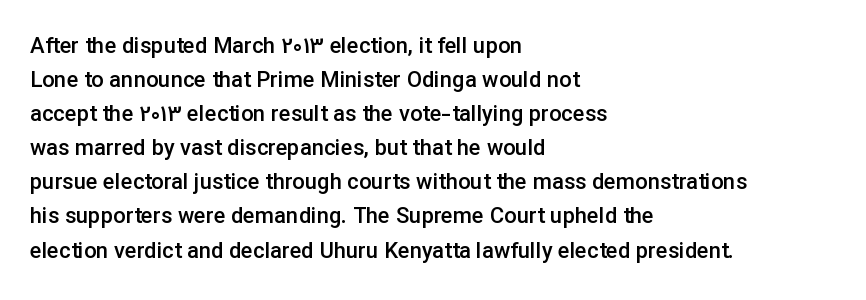
Q: Is the text bold? A: Semi-bold.
Q: Is the text italic (slanted)? A: No, it is upright.
Q: Is the text underlined? A: No.
Q: How is the paragraph aligned? A: Left-aligned.
Q: Is the spacing between letters normal or unusually wide? A: Normal.
Q: Is the spacing between lines tight, normal or loose? A: Normal.
